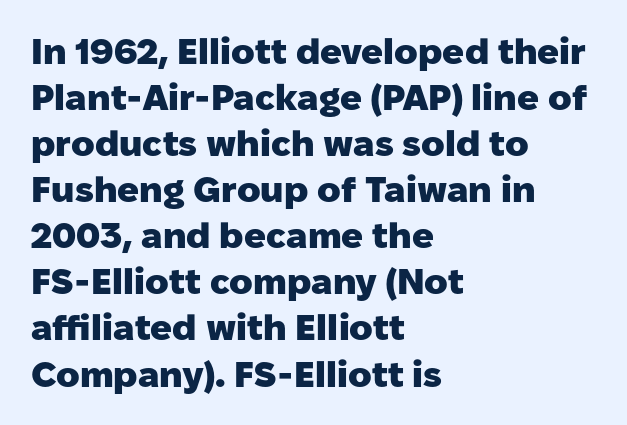
Letters rest on an invisible, unmarked baseline. Each letter keeps its own natural width here, so spacing adapts to shape. Check where the strokes stop: nothing finishes them off — pure sans. The passage shown stacks its lines at a standard gap. Leftover space on each line is placed entirely after the last word. Unlike italic type, these characters show no tilt at all.
